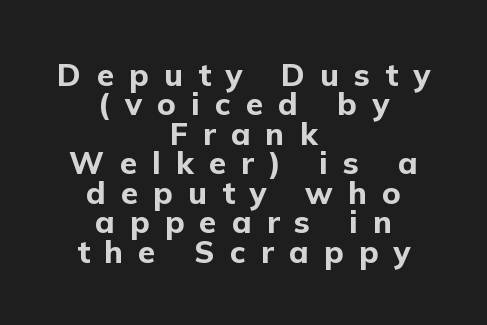
Q: Is the text bold? A: Yes.
Q: Is the text italic (slanted)? A: No, it is upright.
Q: Is the typeface a serif or a sans-serif typeface? A: Sans-serif.
Q: Is the text underlined? A: No.
Q: How is the paragraph aligned? A: Centered.
Q: Is the spacing between letters normal or unusually wide? A: Unusually wide.
Q: Is the spacing between lines tight, normal or loose? A: Tight.
Q: Width (condensed, normal, or wide)? A: Normal.
Q: Stroke contrast? A: Low.
Q: x-height? A: Medium.
Q: Monospaced? A: No.
